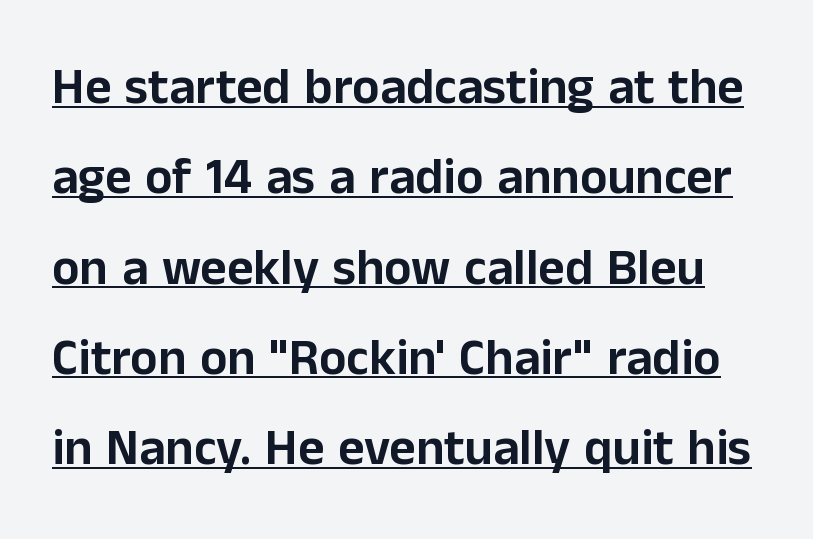
This sample uses a sans-serif face. Glyph-to-glyph distance matches everyday printed text. This rendering features underlined lettering. Rendered with straight, roman letterforms.
